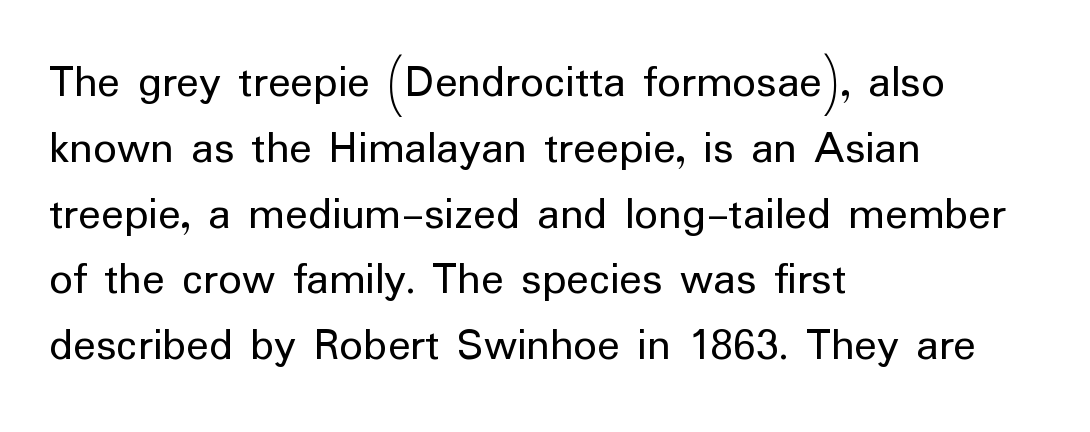
{"serif": "no", "italic": "no", "bold": "no", "weight": "regular", "width": "normal", "stroke_contrast": "low", "x_height": "medium", "monospaced": "no", "underline": "no", "align": "left", "line_spacing": "normal", "line_spacing_ratio": 1.4, "letter_spacing": "normal", "letter_spacing_em": 0.0, "glyph_px": 47}
